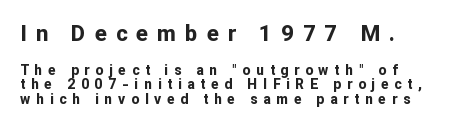
The image shows 22 px bold type, upright; set tight line spacing (1.05x), unusually wide letter spacing (+0.41 em), not underlined; the first (top) block is 1.57x larger.
